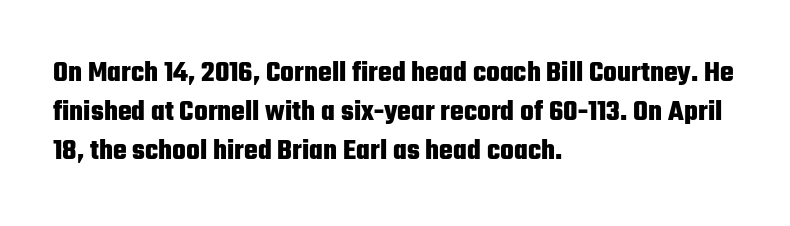
Q: Is the text bold? A: Yes.
Q: Is the text italic (slanted)? A: No, it is upright.
Q: Is the typeface a serif or a sans-serif typeface? A: Sans-serif.
Q: Is the text underlined? A: No.
Q: How is the paragraph aligned? A: Left-aligned.
Q: Is the spacing between letters normal or unusually wide? A: Normal.
Q: Is the spacing between lines tight, normal or loose? A: Normal.
Q: Width (condensed, normal, or wide)? A: Condensed.
Q: Stroke contrast? A: Low.
Q: x-height? A: Medium.
Q: Monospaced? A: No.
